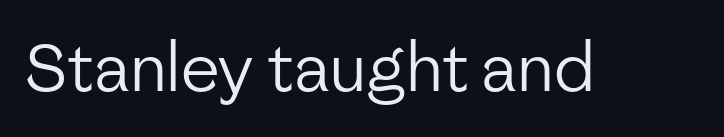
{"serif": "no", "italic": "no", "bold": "no", "weight": "regular", "width": "normal", "stroke_contrast": "low", "x_height": "medium", "monospaced": "no", "underline": "no", "letter_spacing": "normal", "letter_spacing_em": 0.0, "glyph_px": 65}
